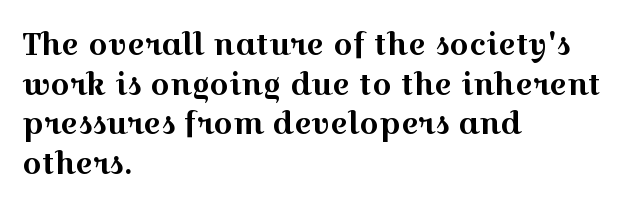
The image shows 30 px wide serif type, upright; set left-aligned, normal line spacing (1.32x), normal letter spacing, not underlined; a medium x-height.
